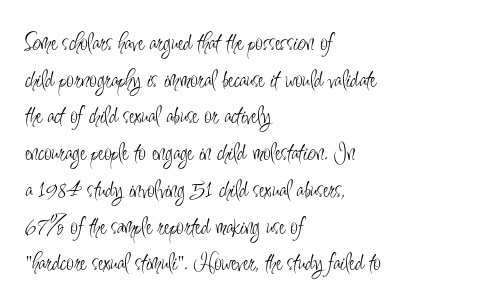
{"bold": "no", "underline": "no", "align": "left", "line_spacing": "normal", "line_spacing_ratio": 1.36, "letter_spacing": "normal", "letter_spacing_em": 0.0, "glyph_px": 27}
